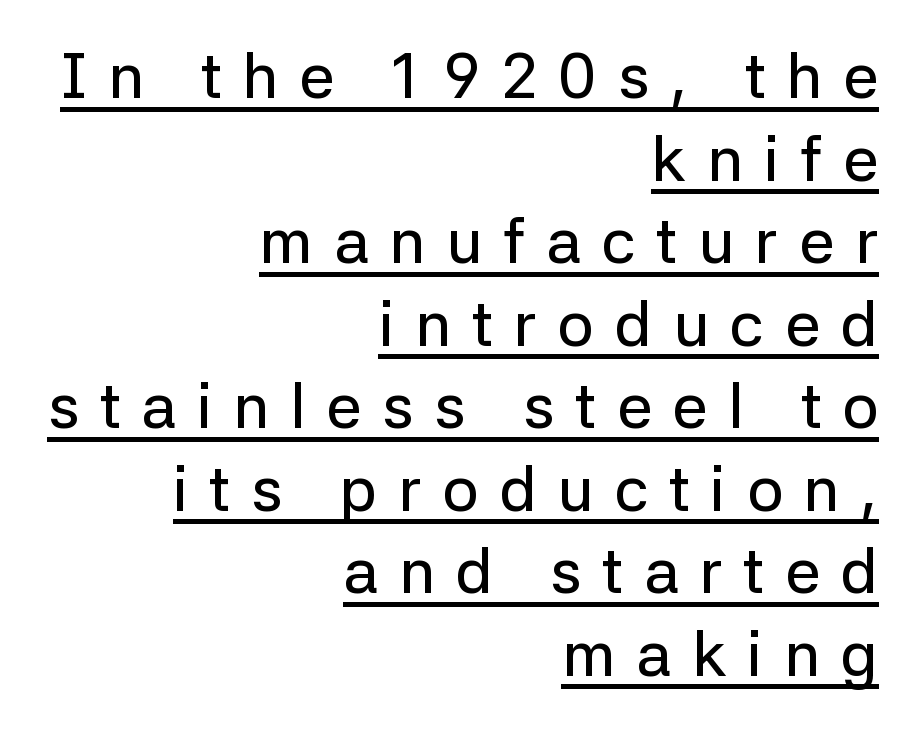
{"serif": "no", "italic": "no", "width": "normal", "stroke_contrast": "low", "x_height": "medium", "monospaced": "no", "underline": "yes", "align": "right", "line_spacing": "normal", "line_spacing_ratio": 1.31, "letter_spacing": "wide", "letter_spacing_em": 0.33, "glyph_px": 63}
